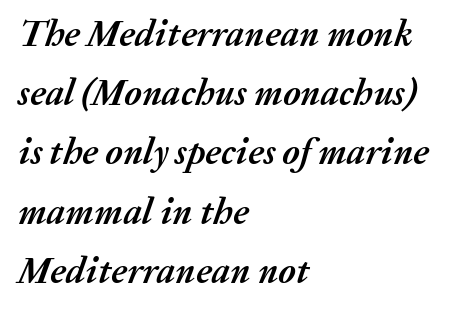
Q: Is the text bold? A: Yes.
Q: Is the text italic (slanted)? A: Yes, it leans right by about 20 degrees.
Q: Is the text underlined? A: No.
Q: How is the paragraph aligned? A: Left-aligned.
Q: Is the spacing between letters normal or unusually wide? A: Normal.
Q: Is the spacing between lines tight, normal or loose? A: Normal.
Q: Width (condensed, normal, or wide)? A: Normal.
Q: Stroke contrast? A: Medium.
Q: x-height? A: Medium.
Q: Monospaced? A: No.
